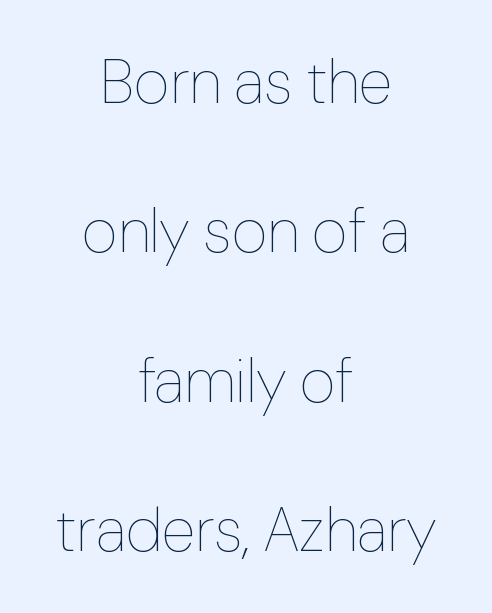
The axis of the letterforms is exactly vertical. The cut favours lightness, reaching ordinary text weight at its darkest. The rendering uses a large line-height, opening up the rows. Descender tails drop into unmarked territory. Casual observation: everything's sitting right in the middle.
